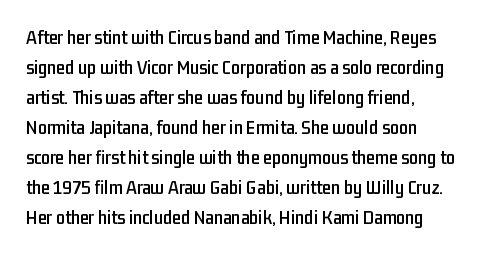
{"italic": "no", "underline": "no", "line_spacing": "normal", "line_spacing_ratio": 1.5, "letter_spacing": "normal", "letter_spacing_em": 0.0, "glyph_px": 20}
